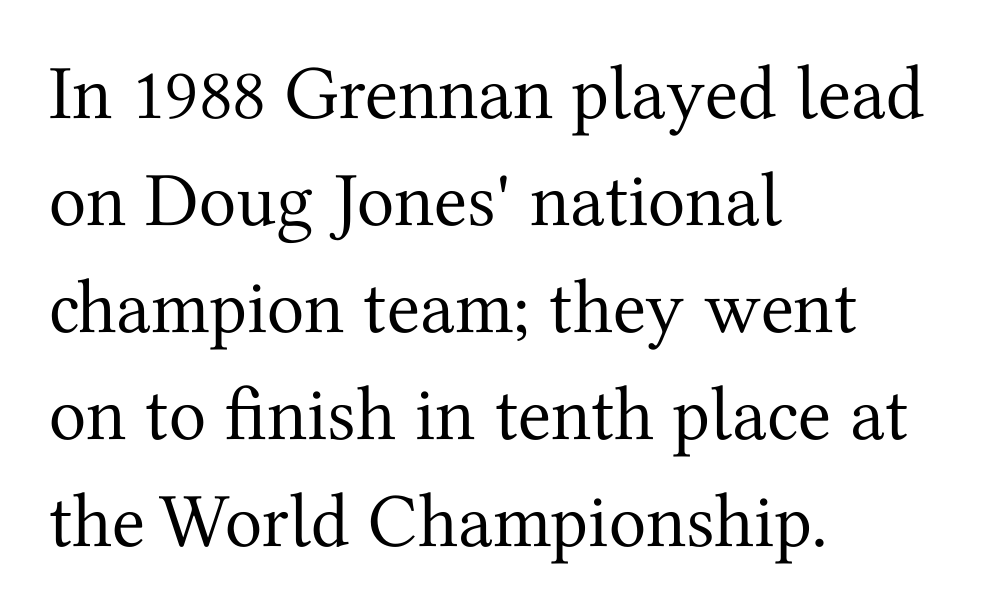
In terms of leading, this rendering sits right in the middle. Lines of text with bare space underneath. The text was rendered using a seriffed face with decorative stroke endings. Stroke thickness stays within the range of a standard reading face or lighter. The axis of the letterforms is exactly vertical. Character widths vary here, with narrow letters taking less room than wide ones.
